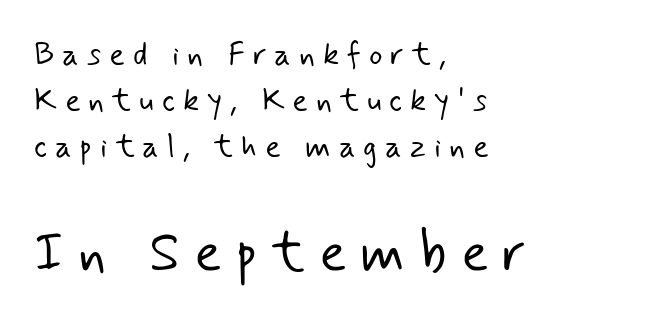
{"serif": "no", "bold": "no", "weight": "light", "width": "normal", "stroke_contrast": "low", "x_height": "small", "monospaced": "no", "underline": "no", "align": "left", "line_spacing": "normal", "line_spacing_ratio": 1.44, "letter_spacing": "wide", "letter_spacing_em": 0.25, "larger_block": "second", "size_ratio": 1.75, "glyph_px": 56}
